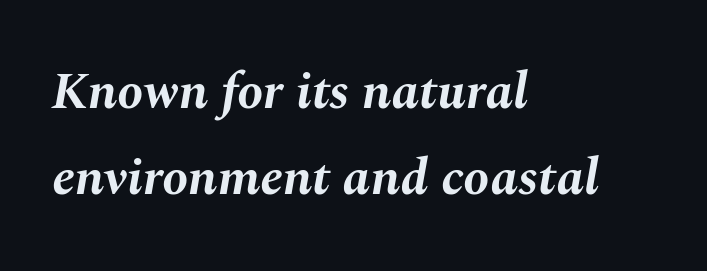
{"italic": "yes", "lean": "right", "slant_degrees": 10, "bold": "yes", "weight": "bold", "width": "normal", "stroke_contrast": "medium", "x_height": "medium", "monospaced": "no", "underline": "no", "align": "left", "line_spacing": "normal", "line_spacing_ratio": 1.65, "letter_spacing": "normal", "letter_spacing_em": 0.0, "glyph_px": 52}
